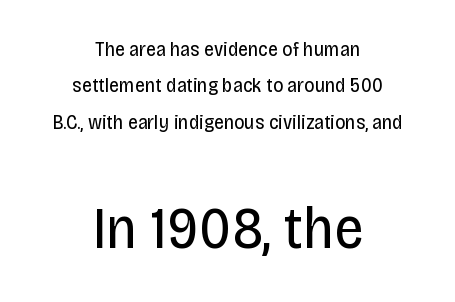
{"serif": "no", "italic": "no", "bold": "no", "weight": "regular", "width": "condensed", "stroke_contrast": "low", "x_height": "large", "monospaced": "no", "underline": "no", "align": "center", "line_spacing_ratio": 1.82, "letter_spacing": "normal", "letter_spacing_em": 0.0, "larger_block": "second", "size_ratio": 2.95, "glyph_px": 59}
